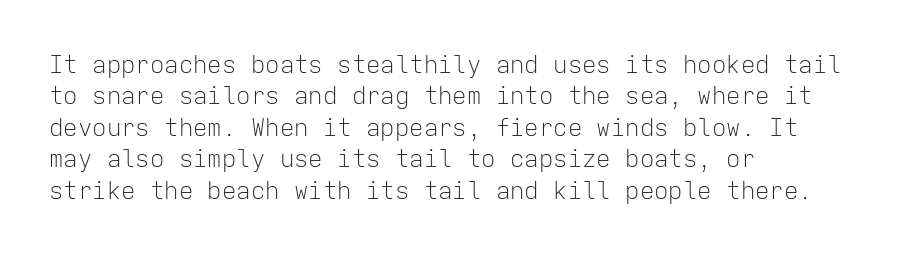
What stands out about the letter spacing? Nothing — it is the standard amount. Unmarked baselines from the first word to the last. The rendering anchors every line to the left-hand side. Regarding leading, the lines here are spaced in the standard way. Compared with a typical body face, this is equally light or lighter still. In terms of posture, this sample is upright.
